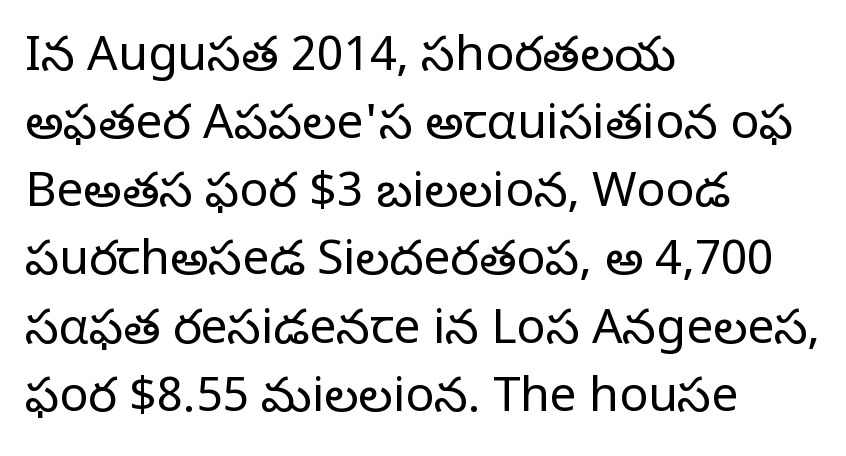
{"serif": "yes", "italic": "no", "bold": "no", "weight": "regular", "width": "normal", "stroke_contrast": "low", "x_height": "large", "monospaced": "no", "underline": "no", "align": "left", "line_spacing": "normal", "line_spacing_ratio": 1.42, "letter_spacing": "normal", "letter_spacing_em": 0.0, "glyph_px": 48}
